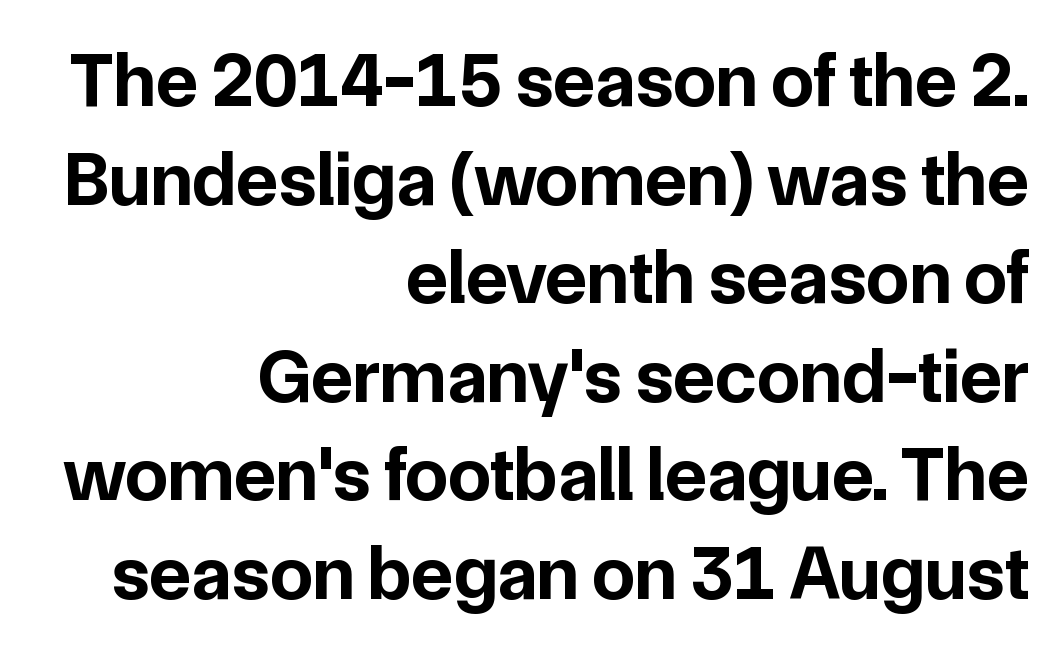
The image shows 77 px bold sans-serif type, upright; set right-aligned, normal line spacing (1.28x), normal letter spacing, not underlined; low stroke contrast and a medium x-height.
